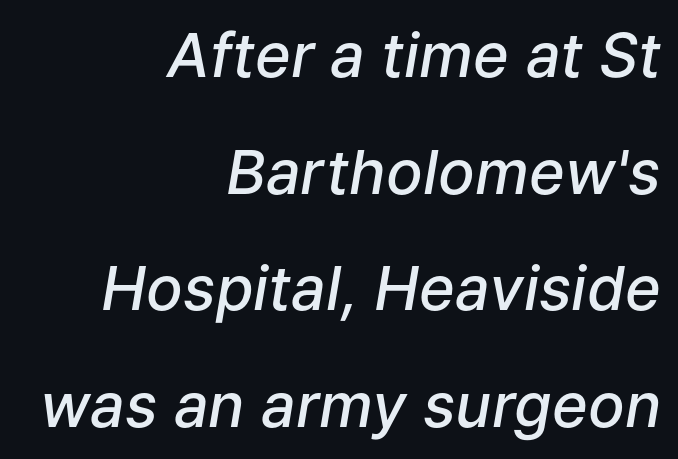
The image shows 61 px semibold type, italic (leaning right); set right-aligned, loose line spacing (1.91x), normal letter spacing, not underlined; low stroke contrast and a medium x-height.
